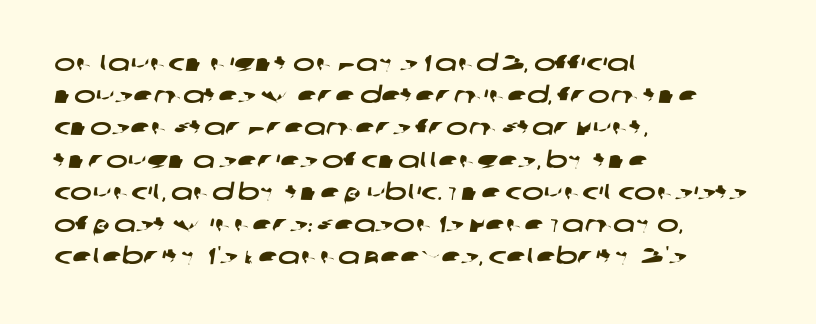
Q: Is the text underlined? A: No.
Q: How is the paragraph aligned? A: Left-aligned.
Q: Is the spacing between letters normal or unusually wide? A: Normal.
Q: Is the spacing between lines tight, normal or loose? A: Normal.
